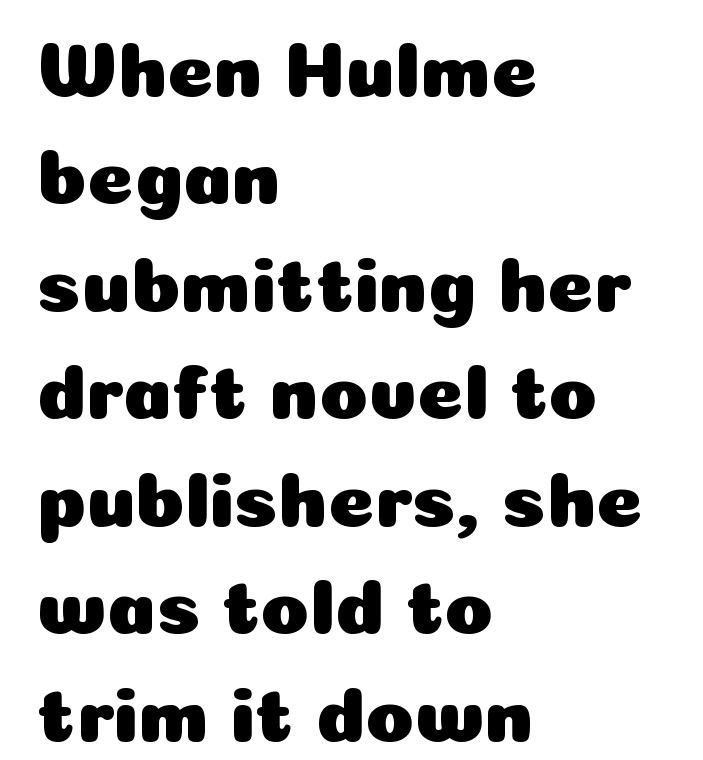
Q: Is the text italic (slanted)? A: No, it is upright.
Q: Is the typeface a serif or a sans-serif typeface? A: Sans-serif.
Q: Is the text underlined? A: No.
Q: How is the paragraph aligned? A: Left-aligned.
Q: Is the spacing between letters normal or unusually wide? A: Normal.
Q: Is the spacing between lines tight, normal or loose? A: Normal.
Q: Width (condensed, normal, or wide)? A: Normal.
Q: Stroke contrast? A: Low.
Q: x-height? A: Medium.
Q: Monospaced? A: No.
